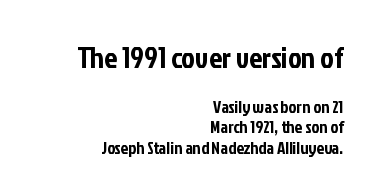
The image shows 29 px condensed sans-serif type, upright; set right-aligned, line spacing 1.2x, normal letter spacing, not underlined; the first (top) block is 1.71x larger; low stroke contrast and a medium x-height.
